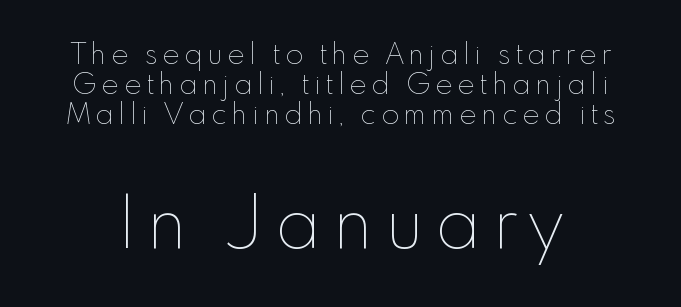
{"italic": "no", "bold": "no", "weight": "thin", "width": "normal", "stroke_contrast": "low", "x_height": "small", "monospaced": "no", "underline": "no", "line_spacing": "tight", "line_spacing_ratio": 1.04, "larger_block": "second", "size_ratio": 2.52, "glyph_px": 73}
